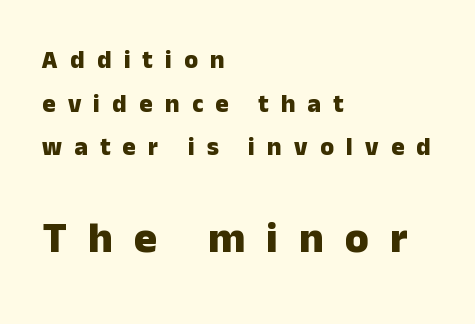
Here the designer chose a conventional face with non-uniform glyph widths. I'd describe the lettering as bold — thick and assertive. The text block is weighted toward the left margin, trailing off unevenly rightward. Clear beneath every line of the passage. The letters stand upright; this is a roman face. Characters follow at a spacing far wider than the type designer built in.
